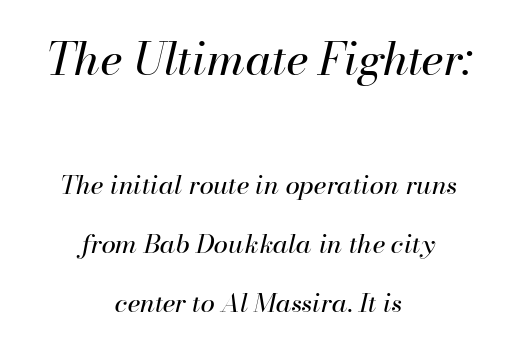
Q: Is the text bold? A: No.
Q: Is the text italic (slanted)? A: Yes, it leans right by about 13 degrees.
Q: Is the text underlined? A: No.
Q: How is the paragraph aligned? A: Centered.
Q: Is the spacing between letters normal or unusually wide? A: Normal.
Q: Is the spacing between lines tight, normal or loose? A: Loose.
Q: Which block of text is set in a larger size, the first (top) or the second (bottom)? A: The first (top) one.
Q: Width (condensed, normal, or wide)? A: Normal.
Q: Stroke contrast? A: High.
Q: x-height? A: Small.
Q: Monospaced? A: No.
